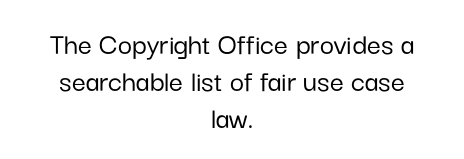
Note the varied advance widths — an 'i' is clearly narrower than an 'm'. The gaps between neighbouring characters are ordinary and unremarkable. Underlining? Definitely not there. Font category for this specimen: sans-serif. Ascenders rise straight up at ninety degrees.
